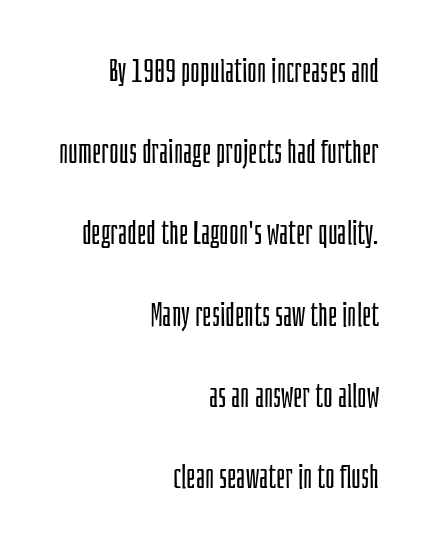
The image shows 33 px light, condensed sans-serif type, upright; set right-aligned, loose line spacing (2.46x), normal letter spacing, not underlined; low stroke contrast and a large x-height.
